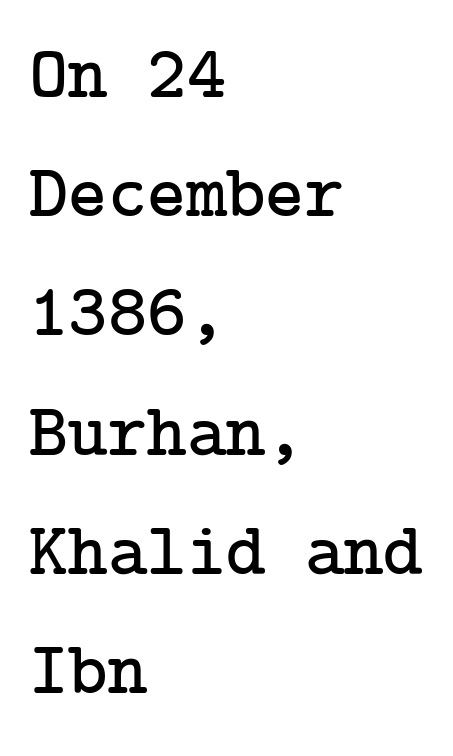
The image shows 75 px serif type, upright; set left-aligned, normal line spacing (1.59x), normal letter spacing, not underlined; low stroke contrast and a medium x-height.
